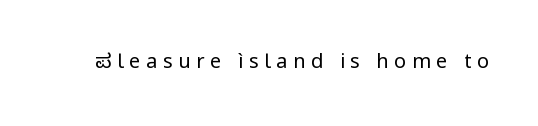
{"italic": "no", "bold": "no", "underline": "no", "letter_spacing": "wide", "letter_spacing_em": 0.28, "glyph_px": 20}
